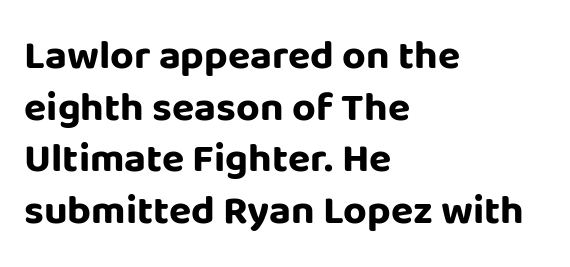
The image shows 41 px bold sans-serif type, upright; set left-aligned, normal line spacing (1.26x), normal letter spacing, not underlined; low stroke contrast and a large x-height.
